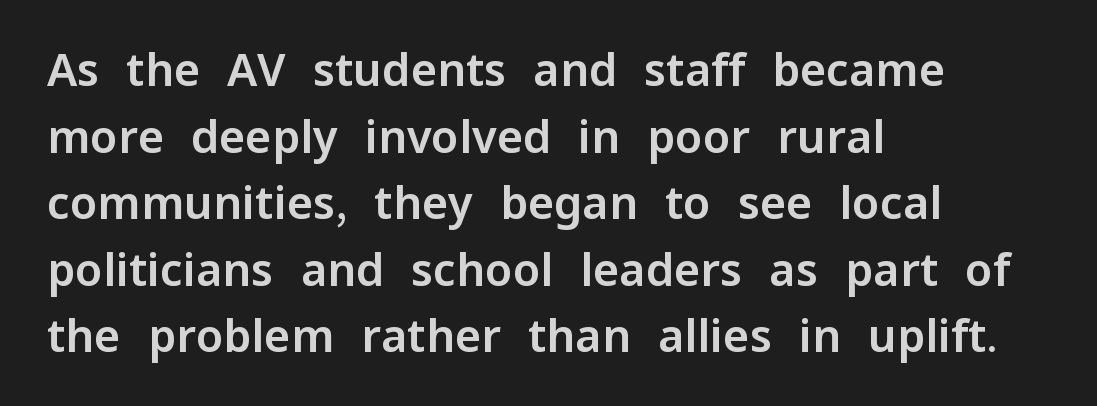
{"serif": "no", "italic": "no", "width": "normal", "stroke_contrast": "low", "x_height": "medium", "monospaced": "no", "underline": "no", "align": "left", "line_spacing": "normal", "line_spacing_ratio": 1.48, "letter_spacing": "normal", "letter_spacing_em": 0.0, "glyph_px": 45}
